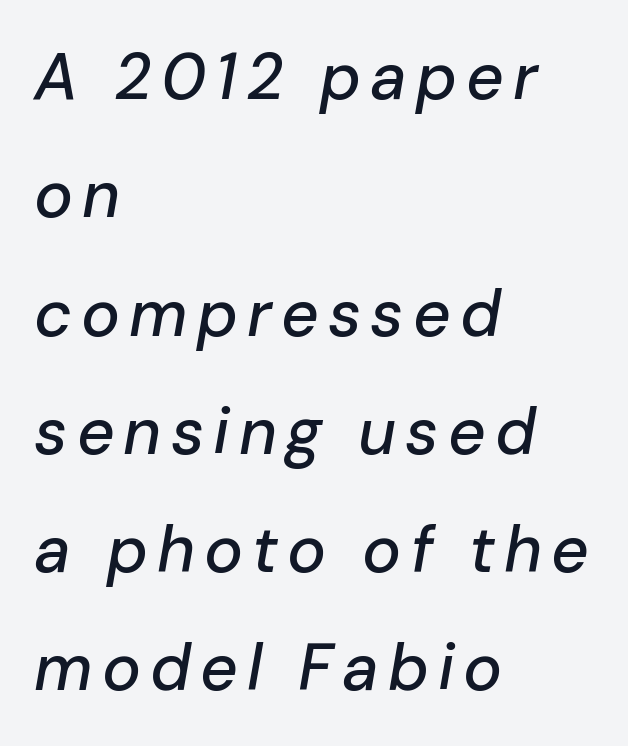
Do the characters align in a grid? No, the font is proportional. Nobody drew a line under any word here. The whole block is typeset with a tilt. One-word summary of the alignment: left.
